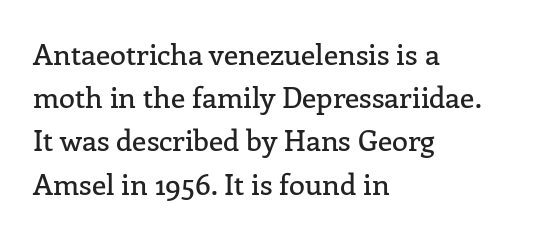
Q: Is the text italic (slanted)? A: No, it is upright.
Q: Is the typeface a serif or a sans-serif typeface? A: Serif.
Q: Is the text underlined? A: No.
Q: How is the paragraph aligned? A: Left-aligned.
Q: Is the spacing between letters normal or unusually wide? A: Normal.
Q: Is the spacing between lines tight, normal or loose? A: Normal.
Q: Width (condensed, normal, or wide)? A: Normal.
Q: Stroke contrast? A: Low.
Q: x-height? A: Medium.
Q: Monospaced? A: No.
